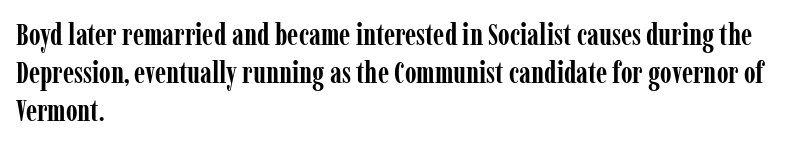
Q: Is the text bold? A: Yes.
Q: Is the text italic (slanted)? A: No, it is upright.
Q: Is the typeface a serif or a sans-serif typeface? A: Serif.
Q: Is the text underlined? A: No.
Q: How is the paragraph aligned? A: Left-aligned.
Q: Is the spacing between letters normal or unusually wide? A: Normal.
Q: Is the spacing between lines tight, normal or loose? A: Normal.
Q: Width (condensed, normal, or wide)? A: Condensed.
Q: Stroke contrast? A: Low.
Q: x-height? A: Medium.
Q: Monospaced? A: No.
